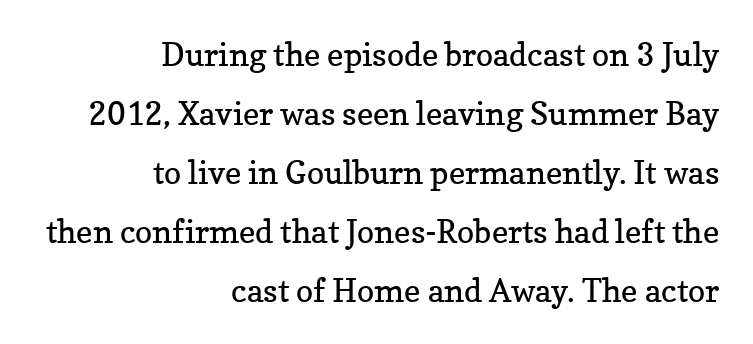
The image shows 32 px regular-weight serif type, upright; set right-aligned, line spacing 1.84x, normal letter spacing, not underlined; low stroke contrast and a medium x-height.
